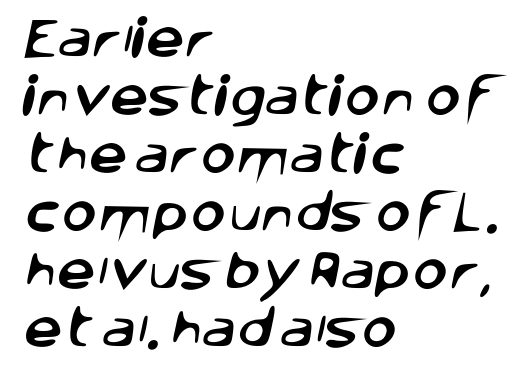
{"serif": "no", "width": "normal", "stroke_contrast": "low", "x_height": "large", "monospaced": "no", "underline": "no", "align": "left", "line_spacing": "normal", "line_spacing_ratio": 1.35, "letter_spacing": "normal", "letter_spacing_em": 0.0, "glyph_px": 43}
